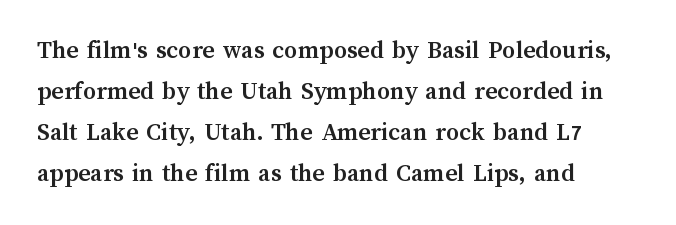
Q: Is the text bold? A: Yes.
Q: Is the text italic (slanted)? A: No, it is upright.
Q: Is the text underlined? A: No.
Q: How is the paragraph aligned? A: Left-aligned.
Q: Is the spacing between letters normal or unusually wide? A: Normal.
Q: Is the spacing between lines tight, normal or loose? A: Normal.
